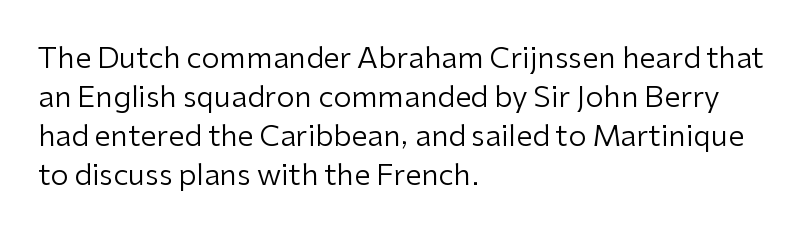
The lettering holds an erect, upright posture throughout. The letterforms sit at book weight or below. The text was rendered using a sans face with plain stroke endings. Underlining? Definitely not there. Vertical spacing — default.
